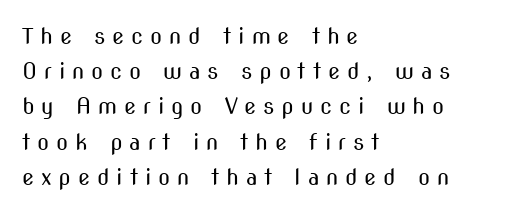
Q: Is the text bold? A: No.
Q: Is the text italic (slanted)? A: No, it is upright.
Q: Is the text underlined? A: No.
Q: How is the paragraph aligned? A: Left-aligned.
Q: Is the spacing between letters normal or unusually wide? A: Unusually wide.
Q: Is the spacing between lines tight, normal or loose? A: Normal.
